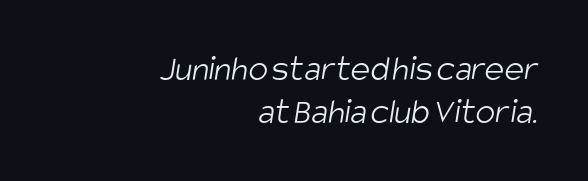
Q: Is the text bold? A: No.
Q: Is the typeface a serif or a sans-serif typeface? A: Sans-serif.
Q: Is the text underlined? A: No.
Q: How is the paragraph aligned? A: Right-aligned.
Q: Is the spacing between letters normal or unusually wide? A: Normal.
Q: Width (condensed, normal, or wide)? A: Condensed.
Q: Stroke contrast? A: Low.
Q: x-height? A: Large.
Q: Monospaced? A: No.
